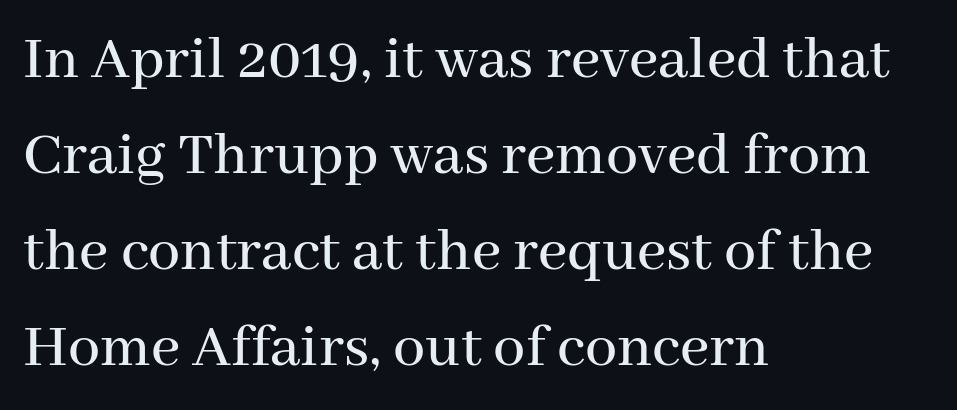
Q: Is the text italic (slanted)? A: No, it is upright.
Q: Is the typeface a serif or a sans-serif typeface? A: Serif.
Q: Is the text underlined? A: No.
Q: How is the paragraph aligned? A: Left-aligned.
Q: Is the spacing between letters normal or unusually wide? A: Normal.
Q: Is the spacing between lines tight, normal or loose? A: Normal.
Q: Width (condensed, normal, or wide)? A: Normal.
Q: Stroke contrast? A: Medium.
Q: x-height? A: Medium.
Q: Monospaced? A: No.
